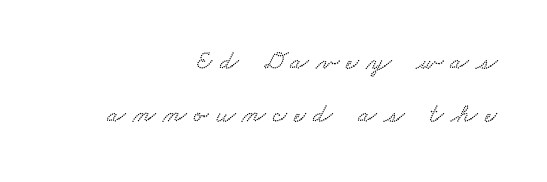
The image shows 27 px text type; set right-aligned, loose line spacing (1.98x), unusually wide letter spacing (+0.27 em), not underlined.
